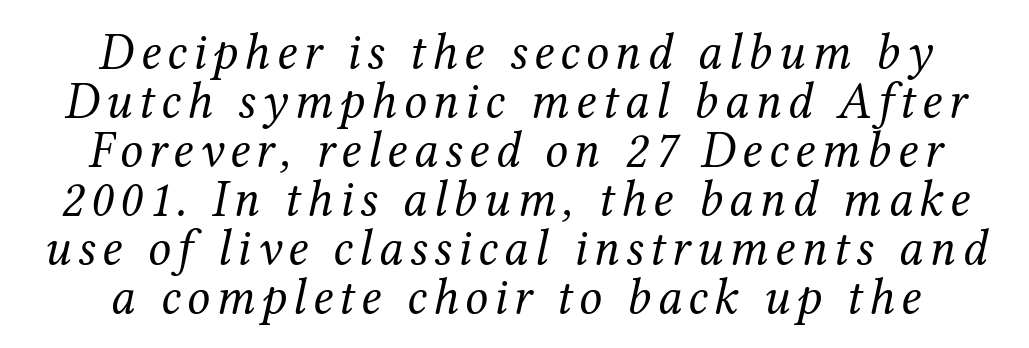
{"serif": "yes", "italic": "yes", "lean": "right", "slant_degrees": 12, "bold": "no", "weight": "regular", "width": "normal", "stroke_contrast": "medium", "x_height": "medium", "monospaced": "no", "underline": "no", "align": "center", "line_spacing": "tight", "line_spacing_ratio": 0.96, "glyph_px": 51}
